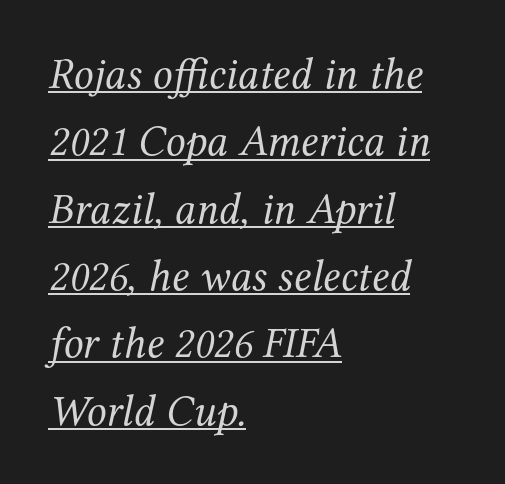
Rendered with sloped, italic letterforms. The designer went with a serif here, giving each stem small feet. The font is comparable to plain body text, perhaps lighter. Spacing verdict: proportional, widths tailored to each character. Where is the straight margin? On the left.
